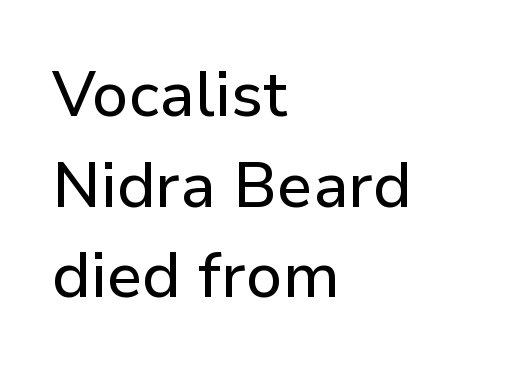
There is no visible air inserted between adjacent glyphs. Grotesque or geometric, the face here clearly has no serifs. Ascenders rise straight up at ninety degrees. The paragraph shown leans on its left margin. This sample keeps an unexceptional amount of space between lines. The letters advance in unequal steps, a hallmark of proportional type.
